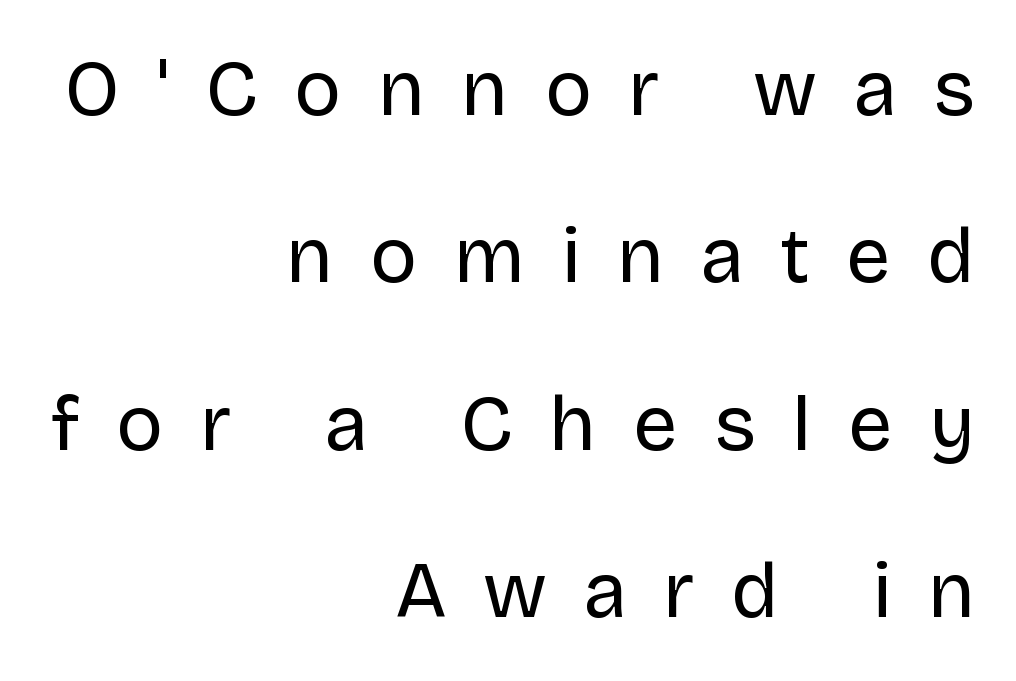
{"serif": "no", "italic": "no", "bold": "no", "weight": "regular", "width": "normal", "stroke_contrast": "low", "x_height": "large", "monospaced": "no", "underline": "no", "align": "right", "line_spacing": "loose", "line_spacing_ratio": 2.12, "letter_spacing": "wide", "letter_spacing_em": 0.46, "glyph_px": 79}
